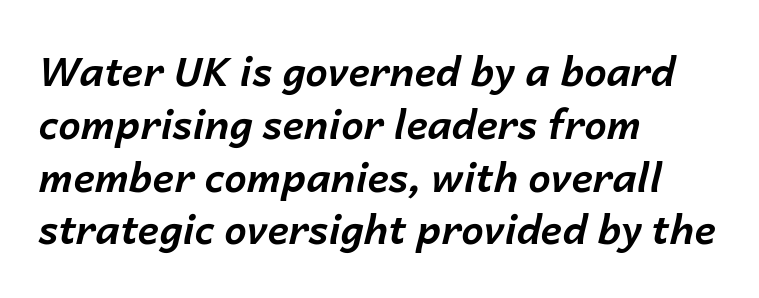
Heft: maximum for text — a bold. The lines are quadded left. The line texture is even and compact thanks to regular tracking. Quick note: interline space is typical.
